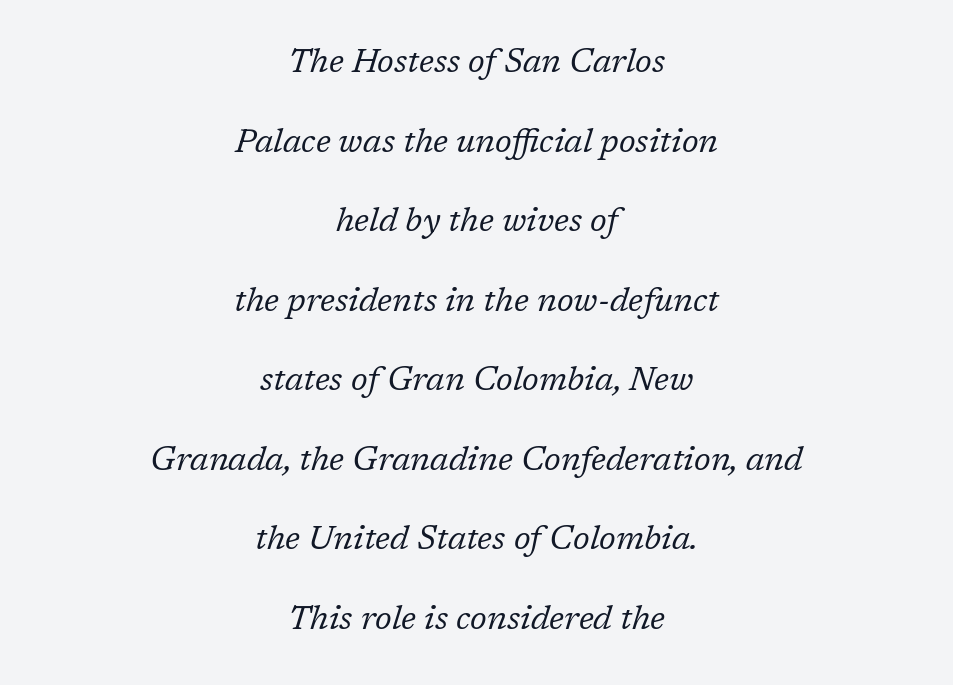
The line-height multiplier appears high, well above default. The compositor balanced each line on the midline. Words float on clear page, feet unadorned. A typesetter would call this proportional, since set widths differ per character.
